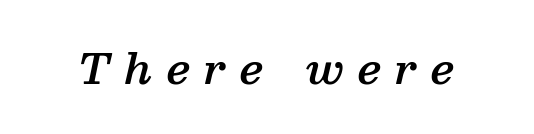
{"serif": "yes", "italic": "yes", "lean": "right", "slant_degrees": 13, "bold": "semi", "weight": "semibold", "width": "normal", "stroke_contrast": "medium", "x_height": "medium", "monospaced": "no", "underline": "no", "letter_spacing": "wide", "letter_spacing_em": 0.35, "glyph_px": 41}
